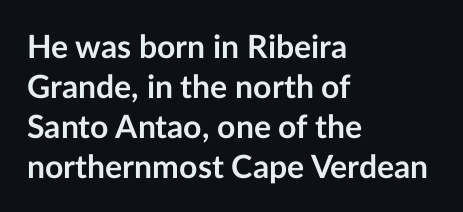
The image shows 32 px semibold sans-serif type, upright; set left-aligned, normal line spacing (1.25x), normal letter spacing, not underlined; low stroke contrast and a medium x-height.
